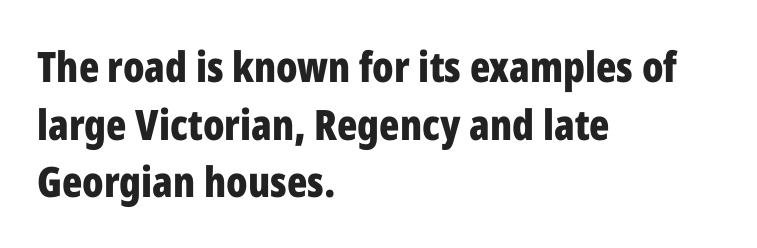
Words float on clear page, feet unadorned. These lines are rendered in a variable-pitch font. The characters display no serif detailing; their extremities are plain. Italic: no, the glyphs are upright roman. This sample is left-justified, so line endings fall wherever the words run out.
